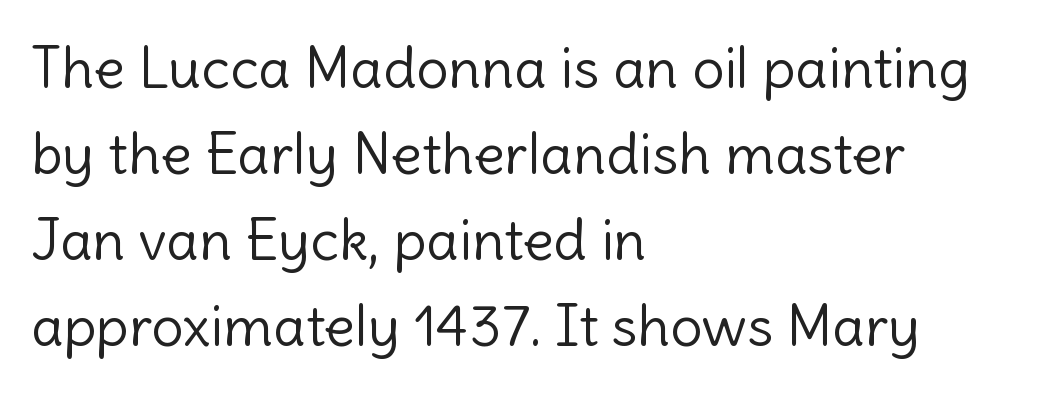
The image shows 57 px light sans-serif type, upright; set left-aligned, normal line spacing (1.51x), normal letter spacing, not underlined; a medium x-height.
